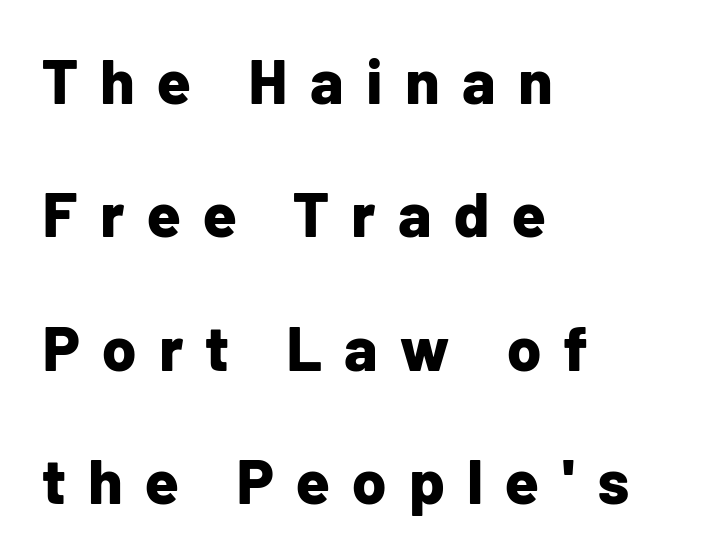
Q: Is the text bold? A: Yes.
Q: Is the text italic (slanted)? A: No, it is upright.
Q: Is the typeface a serif or a sans-serif typeface? A: Sans-serif.
Q: Is the text underlined? A: No.
Q: How is the paragraph aligned? A: Left-aligned.
Q: Is the spacing between letters normal or unusually wide? A: Unusually wide.
Q: Is the spacing between lines tight, normal or loose? A: Loose.
Q: Width (condensed, normal, or wide)? A: Normal.
Q: Stroke contrast? A: Low.
Q: x-height? A: Medium.
Q: Monospaced? A: No.
